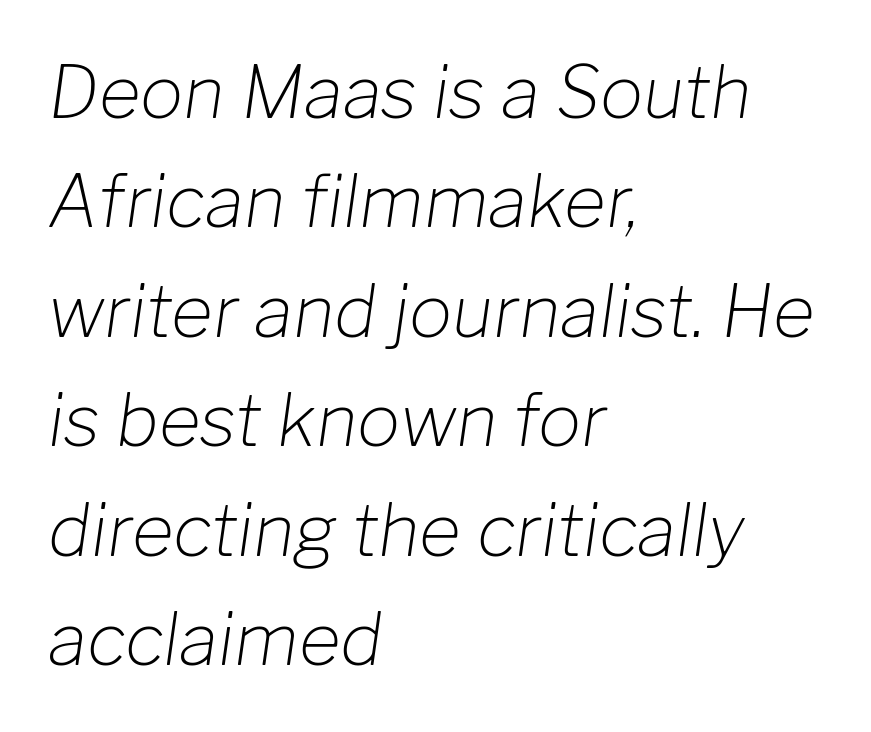
The image shows 72 px light type, italic (leaning right); set left-aligned, normal line spacing (1.52x), normal letter spacing, not underlined; low stroke contrast and a medium x-height.
